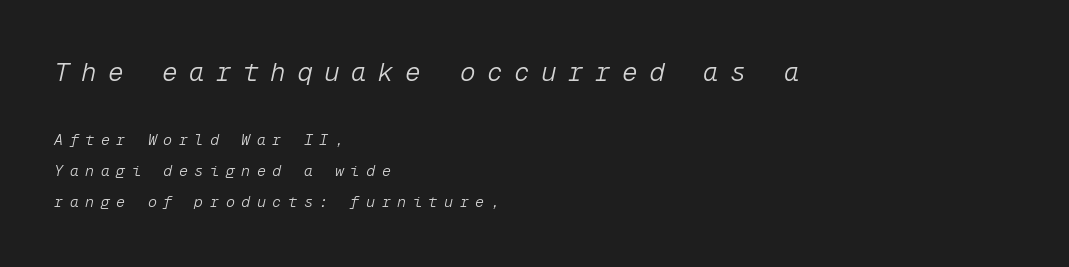
{"italic": "yes", "lean": "right", "slant_degrees": 12, "bold": "no", "underline": "no", "align": "left", "line_spacing": "loose", "line_spacing_ratio": 2.08, "letter_spacing": "wide", "letter_spacing_em": 0.44, "larger_block": "first", "size_ratio": 1.73, "glyph_px": 26}
